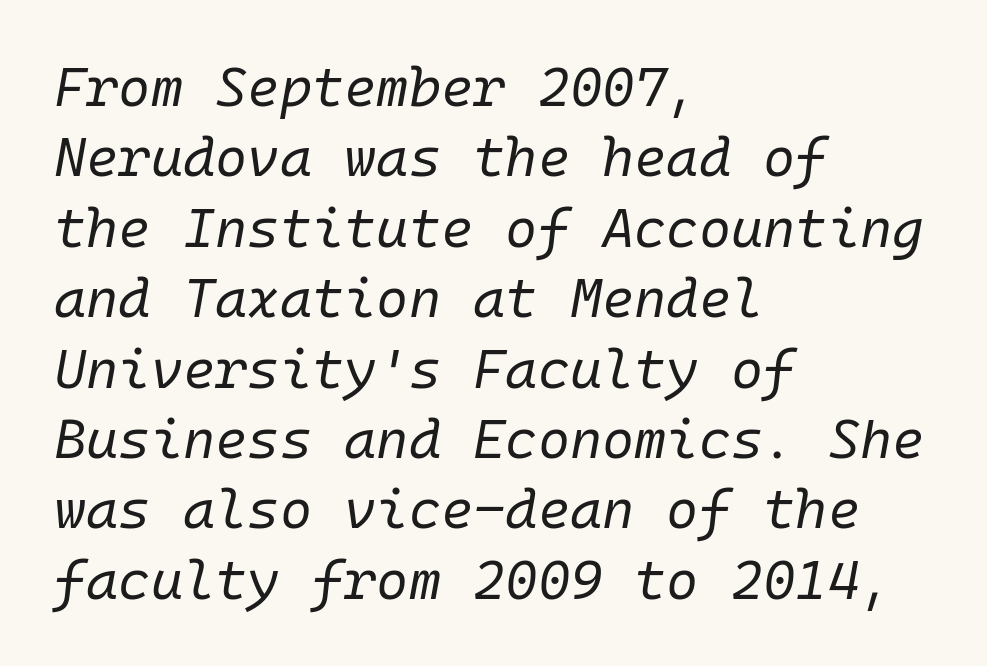
Q: Is the text bold? A: No.
Q: Is the text italic (slanted)? A: Yes, it leans right by about 10 degrees.
Q: Is the text underlined? A: No.
Q: How is the paragraph aligned? A: Left-aligned.
Q: Is the spacing between letters normal or unusually wide? A: Normal.
Q: Is the spacing between lines tight, normal or loose? A: Normal.
Q: Width (condensed, normal, or wide)? A: Normal.
Q: Stroke contrast? A: Low.
Q: x-height? A: Medium.
Q: Monospaced? A: Yes.
